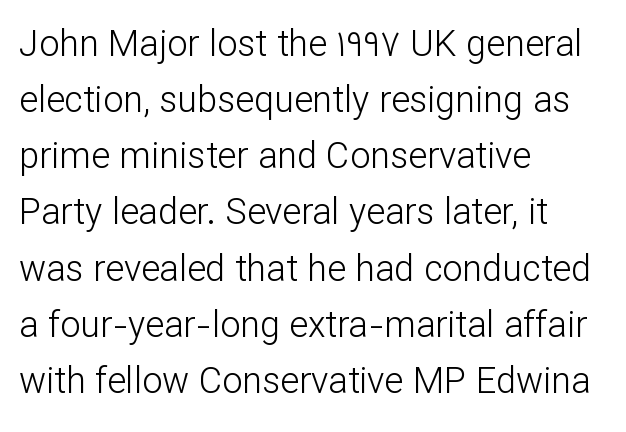
Think standard paragraph weight, or any step lighter than that. Nope, no serifs anywhere on these letters. Where is the straight margin? On the left. Nope, not italic — everything's standing straight. The face used here is rendered with its standard letterfit. The passage shown is typed in a proportional face where columns would drift.
